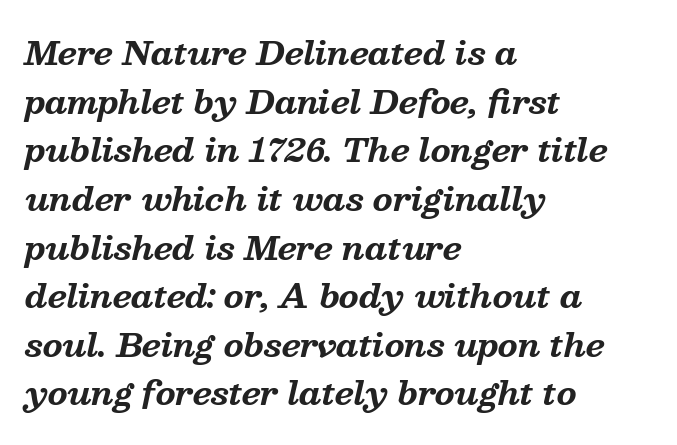
The image shows 32 px bold serif type, italic (leaning right); set left-aligned, normal line spacing (1.52x), normal letter spacing, not underlined; medium stroke contrast and a medium x-height.
